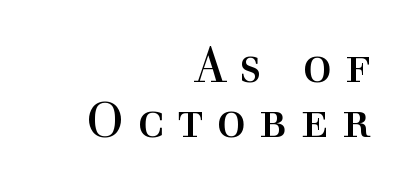
The image shows 49 px regular-weight serif type, upright; set right-aligned, tight line spacing (1.12x), unusually wide letter spacing (+0.27 em), not underlined; a medium x-height.
